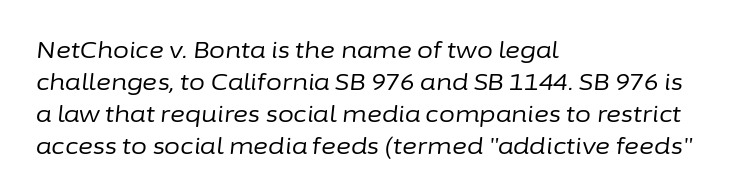
{"italic": "yes", "lean": "right", "slant_degrees": 6, "bold": "no", "underline": "no", "align": "left", "line_spacing": "normal", "line_spacing_ratio": 1.39, "letter_spacing": "normal", "letter_spacing_em": 0.0, "glyph_px": 23}
